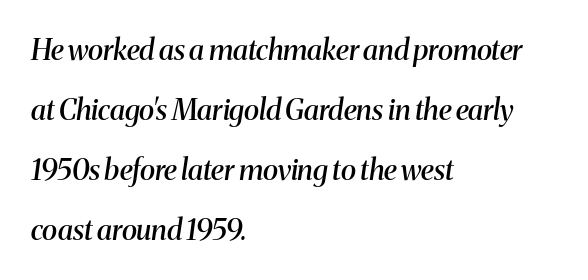
The image shows 29 px semibold serif type, italic (leaning right); set left-aligned, loose line spacing (2.07x), normal letter spacing, not underlined; medium stroke contrast and a medium x-height.
